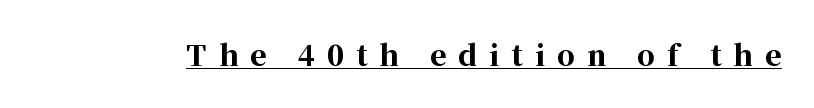
{"serif": "yes", "italic": "no", "bold": "yes", "weight": "bold", "width": "normal", "stroke_contrast": "high", "x_height": "medium", "monospaced": "no", "underline": "yes", "letter_spacing": "wide", "letter_spacing_em": 0.43, "glyph_px": 28}
